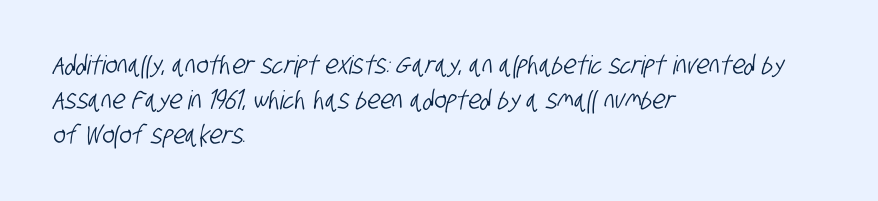
Glance below the letters and you will spot only blank space. A typesetter would call this leading conventional body-copy spacing. Nothing unusual about the tracking: characters are spaced as the font intends. The text block is weighted toward the left margin, trailing off unevenly rightward.
